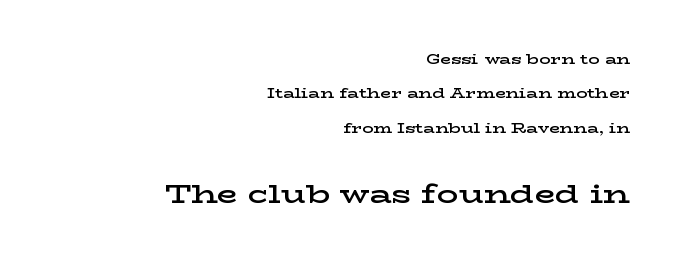
The image shows 27 px text type, upright; set right-aligned, loose line spacing (2.45x), normal letter spacing, not underlined; the second (bottom) block is 1.93x larger.
